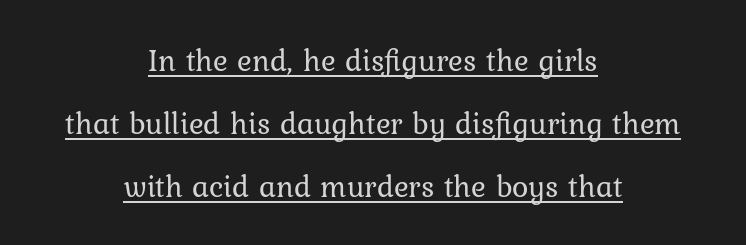
Q: Is the text bold? A: No.
Q: Is the text italic (slanted)? A: No, it is upright.
Q: Is the text underlined? A: Yes.
Q: How is the paragraph aligned? A: Centered.
Q: Is the spacing between letters normal or unusually wide? A: Normal.
Q: Is the spacing between lines tight, normal or loose? A: Loose.
Q: Width (condensed, normal, or wide)? A: Normal.
Q: Stroke contrast? A: Low.
Q: x-height? A: Medium.
Q: Monospaced? A: No.
